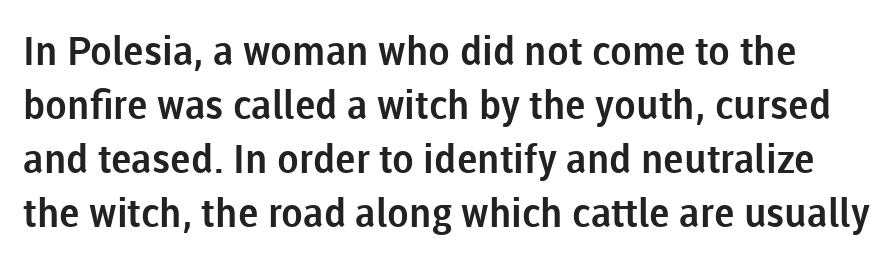
Leading matches the norm, producing a regular column. Descender tails drop into unmarked territory. This sample uses a sans-serif face. Default kerning and tracking; the words read as compact shapes. Nope, not italic — everything's standing straight. The rendering uses natural spacing where letterforms have individual widths.
